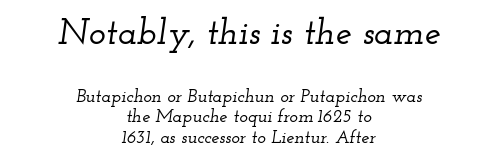
Compared with a flush-left layout, this one balances lines on the center instead. Each letter's strokes conclude with small projecting serifs. Visually, the top section dominates because its glyphs are scaled up. Every character sits at an angle, as italics do.
